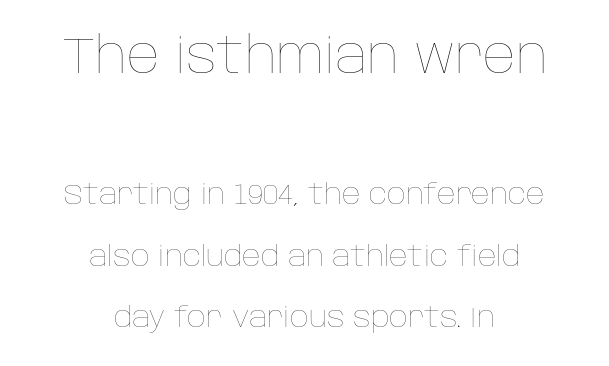
{"italic": "no", "bold": "no", "weight": "thin", "width": "normal", "stroke_contrast": "low", "x_height": "large", "monospaced": "no", "underline": "no", "align": "center", "line_spacing": "loose", "line_spacing_ratio": 2.11, "letter_spacing": "normal", "letter_spacing_em": 0.0, "larger_block": "first", "size_ratio": 1.76, "glyph_px": 51}
